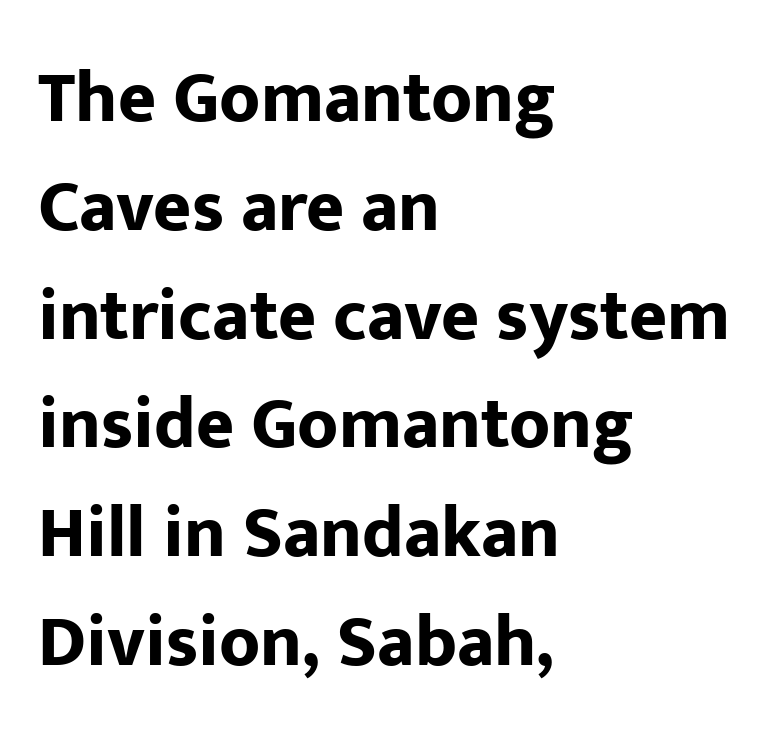
This sample uses plain, unmodified letter spacing. A normal amount of white space separates one row of letters from the next. Which margin do the lines hug? The left one — the right edge is uneven. Just letters on the line, the space beneath them empty.
